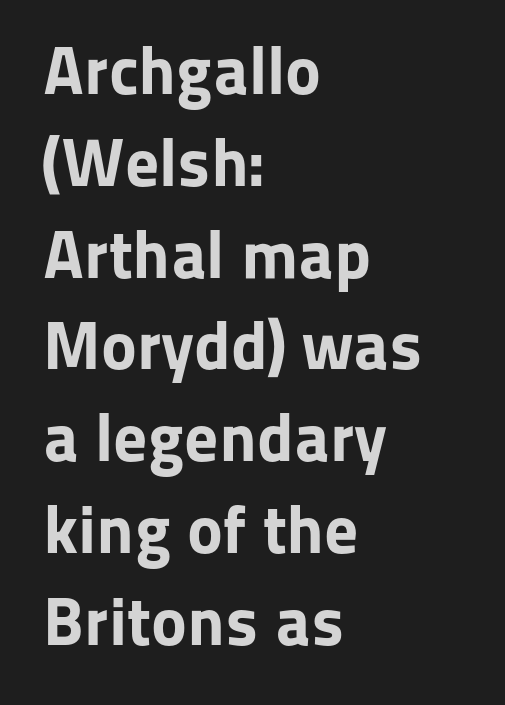
Q: Is the text bold? A: Yes.
Q: Is the text italic (slanted)? A: No, it is upright.
Q: Is the typeface a serif or a sans-serif typeface? A: Sans-serif.
Q: Is the text underlined? A: No.
Q: How is the paragraph aligned? A: Left-aligned.
Q: Is the spacing between letters normal or unusually wide? A: Normal.
Q: Is the spacing between lines tight, normal or loose? A: Normal.
Q: Width (condensed, normal, or wide)? A: Normal.
Q: Stroke contrast? A: Low.
Q: x-height? A: Medium.
Q: Monospaced? A: No.
